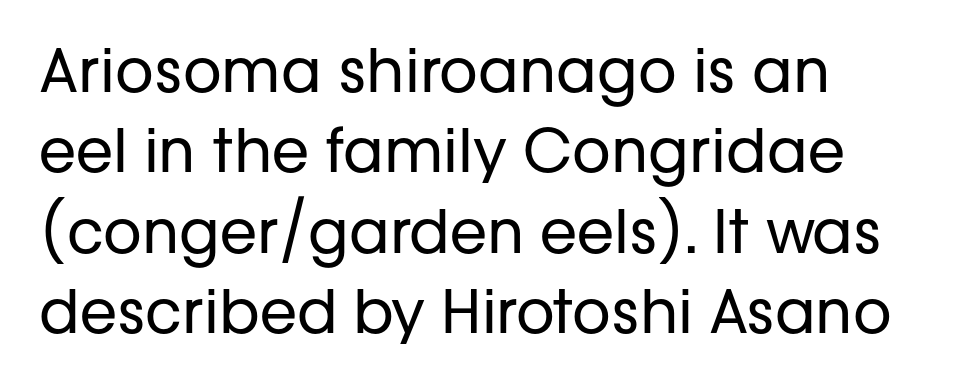
{"serif": "no", "italic": "no", "bold": "no", "weight": "regular", "width": "normal", "stroke_contrast": "low", "x_height": "medium", "monospaced": "no", "underline": "no", "align": "left", "line_spacing": "normal", "line_spacing_ratio": 1.34, "letter_spacing": "normal", "letter_spacing_em": 0.0, "glyph_px": 60}
